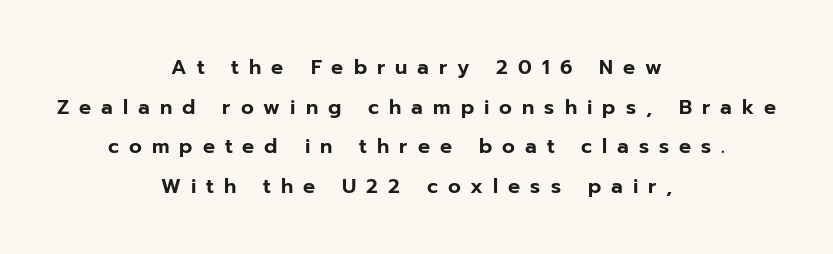
What's the leading like? Stretched, with rows far apart. The specimen omits any rule beneath the text block's lines. Both edges are ragged and mirror each other, which tells us the setting is centered. Caption: expanded tracking, letters set apart. Italic? Not at all — the glyphs are vertical.
